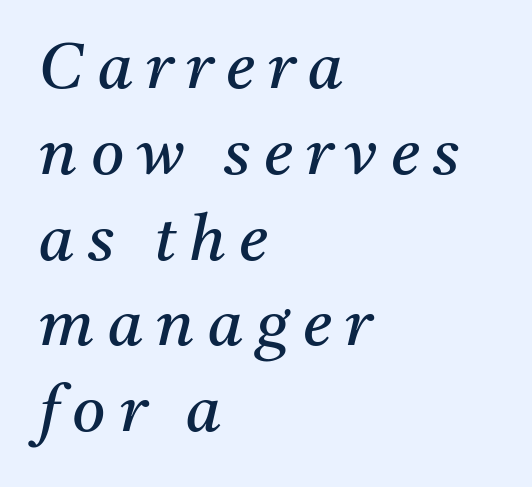
{"serif": "yes", "italic": "yes", "lean": "right", "slant_degrees": 11, "bold": "no", "weight": "regular", "width": "normal", "stroke_contrast": "medium", "x_height": "medium", "monospaced": "no", "underline": "no", "align": "left", "line_spacing": "normal", "line_spacing_ratio": 1.34, "letter_spacing": "wide", "letter_spacing_em": 0.21, "glyph_px": 64}
